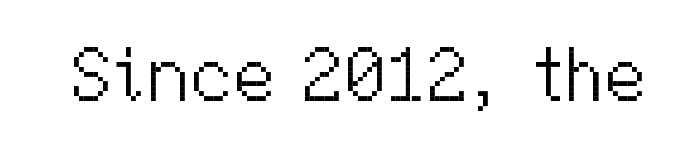
The image shows 77 px light sans-serif type, upright; set normal letter spacing, not underlined; medium stroke contrast and a medium x-height.
